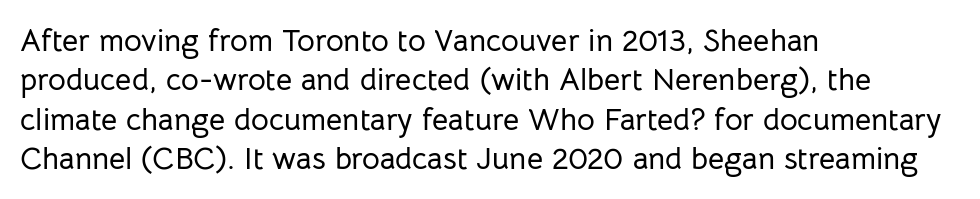
Q: Is the text italic (slanted)? A: No, it is upright.
Q: Is the typeface a serif or a sans-serif typeface? A: Sans-serif.
Q: Is the text underlined? A: No.
Q: How is the paragraph aligned? A: Left-aligned.
Q: Is the spacing between letters normal or unusually wide? A: Normal.
Q: Is the spacing between lines tight, normal or loose? A: Normal.
Q: Width (condensed, normal, or wide)? A: Normal.
Q: Stroke contrast? A: Low.
Q: x-height? A: Medium.
Q: Monospaced? A: No.
